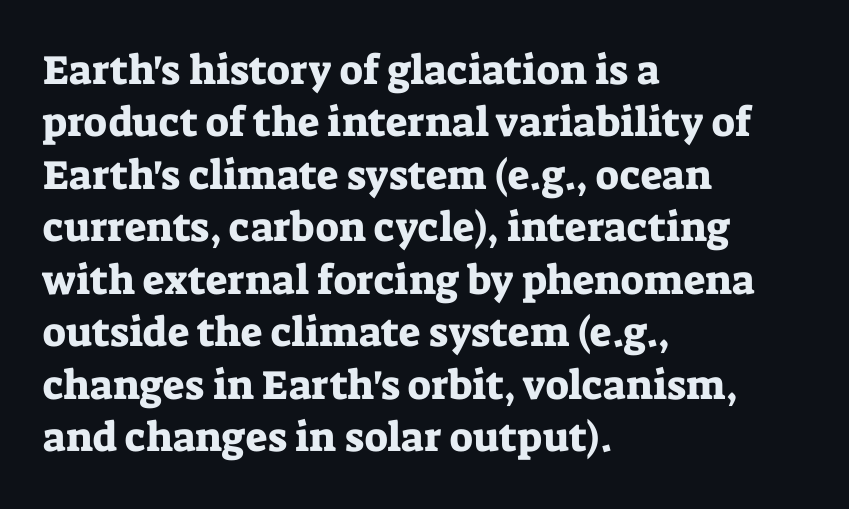
One glance says typical: line gaps are just what's usual. This rendering uses left alignment, leaving the right contour irregular. The face used here is proportionally spaced, like ordinary book or web type. A clean baseline with only descenders dipping below it. The horizontal fit of the characters is conventional and even.
